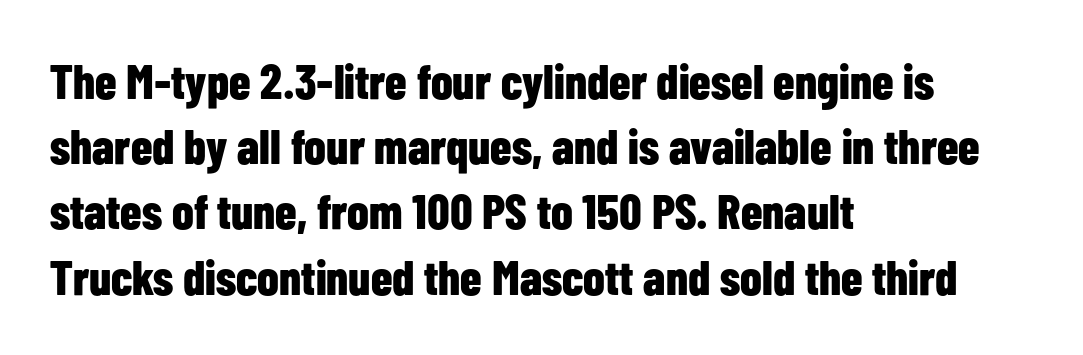
Every stem runs plumb, perpendicular to the baseline. Compared with a centered layout, this one pins lines to the left instead. Looks like regular typesetting: each glyph gets only the width it needs. Clear beneath every line of the passage. These lines sit exactly where default settings would place them.
